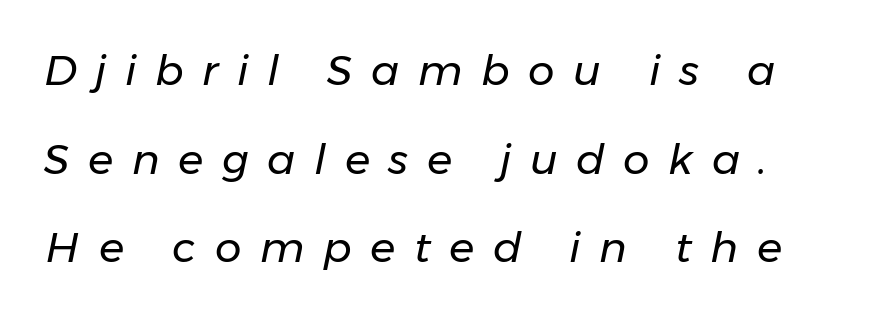
The passage shown is not bold in any degree. The letters are spread apart with noticeably loose tracking. The letters advance in unequal steps, a hallmark of proportional type. This sample uses an oblique cut, with every glyph tilted off the vertical. Line spacing here is loose.
